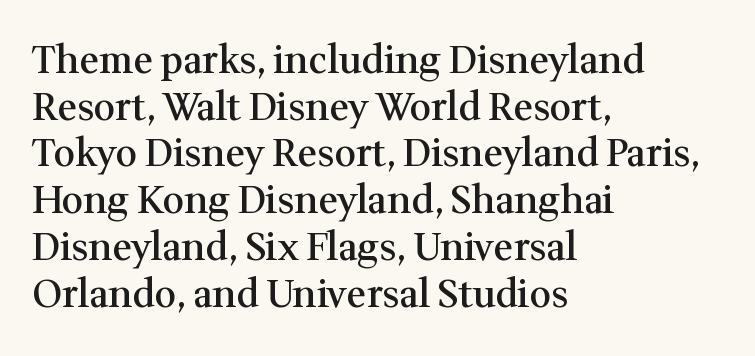
The image shows 38 px semibold serif type, upright; set left-aligned, line spacing 1.23x, normal letter spacing, not underlined; medium stroke contrast and a medium x-height.
